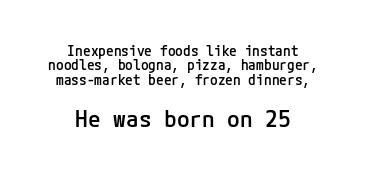
{"italic": "no", "bold": "semi", "underline": "no", "align": "center", "line_spacing": "tight", "line_spacing_ratio": 1.03, "letter_spacing": "normal", "letter_spacing_em": 0.0, "larger_block": "second", "size_ratio": 1.64, "glyph_px": 23}
